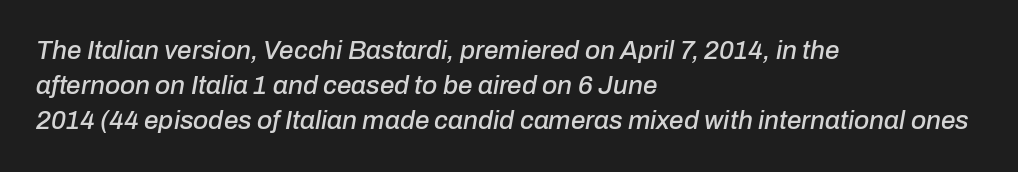
The image shows 26 px text type, italic (leaning right); set left-aligned, normal line spacing (1.35x), normal letter spacing, not underlined.
